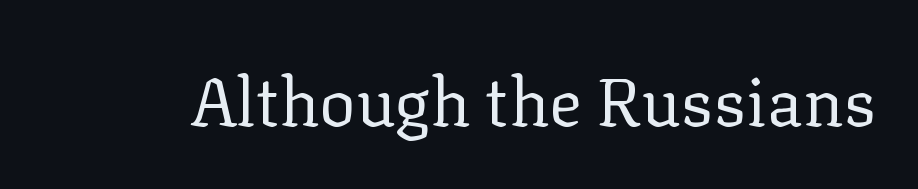
The typeface has the unassuming heft of standard copy or less. The letters sit at their default tracking, neither squeezed nor spread. The passage shown is typeset with a serif family. Unlike italic type, these characters show no tilt at all. Underline: absent. Is this a fixed-width face? No — the glyphs have proportional, varying widths.
